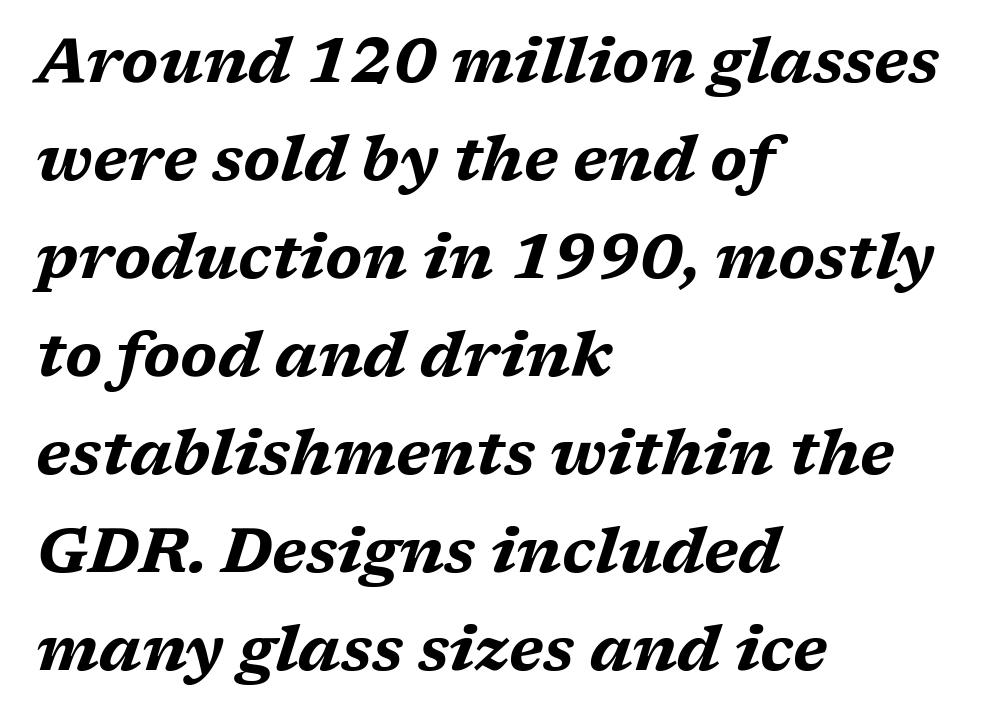
The image shows 62 px bold, wide type, italic (leaning right); set left-aligned, normal line spacing (1.58x), normal letter spacing, not underlined; medium stroke contrast and a medium x-height.
